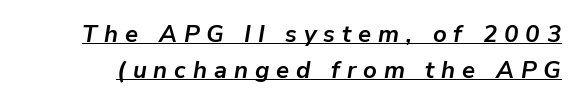
The image shows 24 px bold type, italic (leaning right); set normal line spacing (1.51x), unusually wide letter spacing (+0.29 em), underlined.
